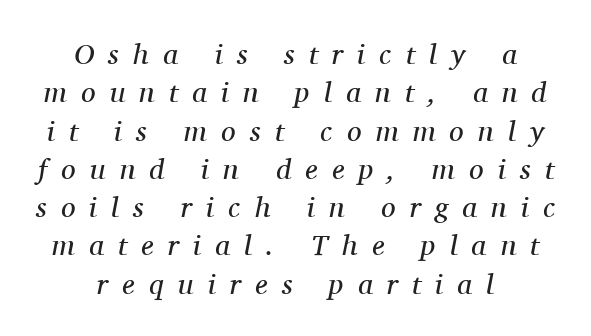
Q: Is the text bold? A: No.
Q: Is the text italic (slanted)? A: Yes, it leans right by about 11 degrees.
Q: Is the typeface a serif or a sans-serif typeface? A: Serif.
Q: Is the text underlined? A: No.
Q: How is the paragraph aligned? A: Centered.
Q: Is the spacing between letters normal or unusually wide? A: Unusually wide.
Q: Is the spacing between lines tight, normal or loose? A: Normal.
Q: Width (condensed, normal, or wide)? A: Normal.
Q: Stroke contrast? A: Medium.
Q: x-height? A: Medium.
Q: Monospaced? A: No.
